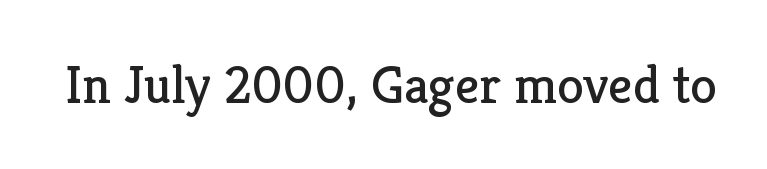
Q: Is the text bold? A: No.
Q: Is the text italic (slanted)? A: No, it is upright.
Q: Is the typeface a serif or a sans-serif typeface? A: Serif.
Q: Is the text underlined? A: No.
Q: Is the spacing between letters normal or unusually wide? A: Normal.
Q: Width (condensed, normal, or wide)? A: Normal.
Q: Stroke contrast? A: Low.
Q: x-height? A: Medium.
Q: Monospaced? A: No.
